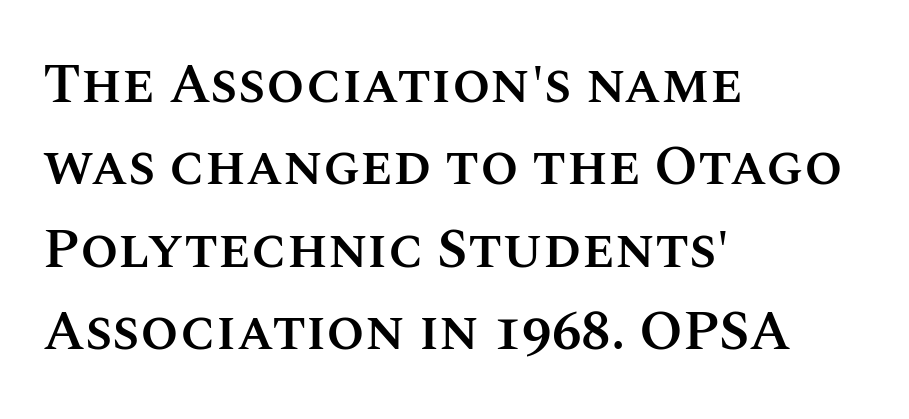
{"italic": "no", "bold": "semi", "weight": "semibold", "width": "normal", "stroke_contrast": "medium", "x_height": "large", "monospaced": "no", "underline": "no", "align": "left", "line_spacing": "normal", "line_spacing_ratio": 1.5, "letter_spacing": "normal", "letter_spacing_em": 0.0, "glyph_px": 55}
